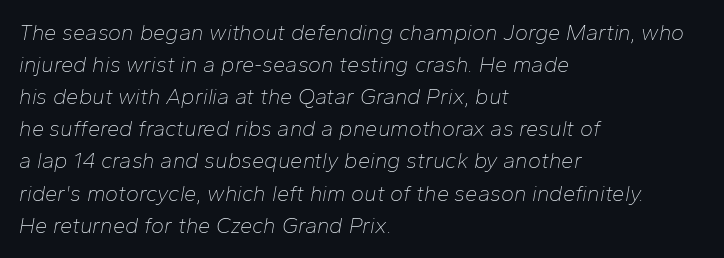
Descenders hang freely into open space. Does extra space separate the letters? No, they use regular spacing. The whole block is typeset with a tilt. The space between consecutive lines is moderate. Counters stay open thanks to moderate or lighter strokes. One-word summary of the alignment: left.
